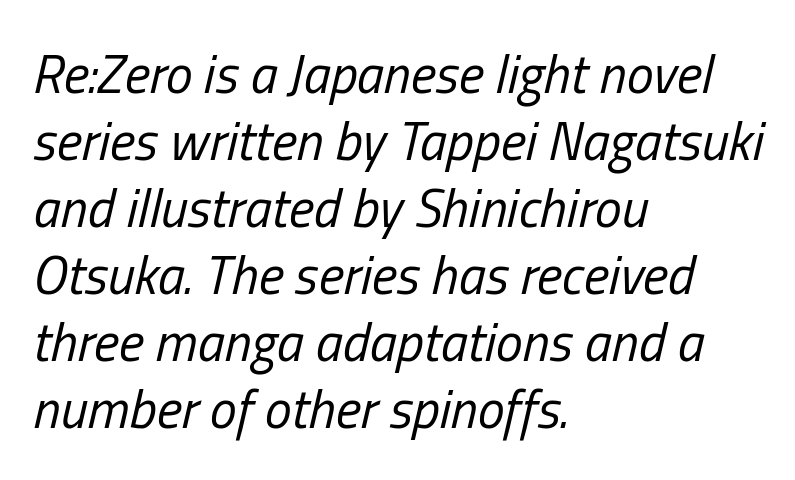
Students, note that the glyphs here touch the page at normal intervals. The passage shown is not bold in any degree. You can tell it's italic because the verticals aren't actually vertical. Clear beneath every line of the passage. Notice how the passage keeps a crisp vertical edge on the left only. These lines are rendered in a variable-pitch font.
